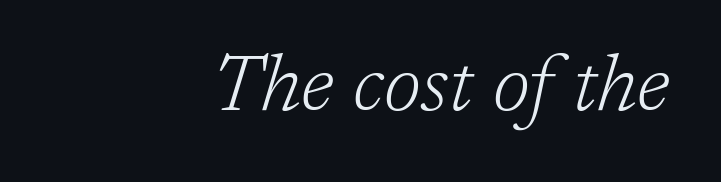
Q: Is the text bold? A: No.
Q: Is the text italic (slanted)? A: Yes, it leans right by about 17 degrees.
Q: Is the typeface a serif or a sans-serif typeface? A: Serif.
Q: Is the text underlined? A: No.
Q: How is the paragraph aligned? A: Right-aligned.
Q: Is the spacing between letters normal or unusually wide? A: Normal.
Q: Width (condensed, normal, or wide)? A: Normal.
Q: Stroke contrast? A: Low.
Q: x-height? A: Medium.
Q: Monospaced? A: No.
